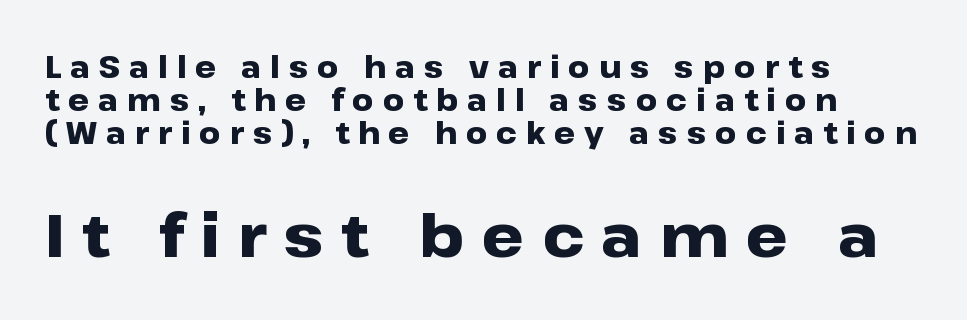
{"serif": "no", "italic": "no", "bold": "yes", "weight": "heavy", "width": "wide", "stroke_contrast": "low", "x_height": "medium", "monospaced": "no", "underline": "no", "align": "left", "line_spacing": "tight", "line_spacing_ratio": 1.1, "letter_spacing": "wide", "letter_spacing_em": 0.29, "larger_block": "second", "size_ratio": 2.0, "glyph_px": 60}
